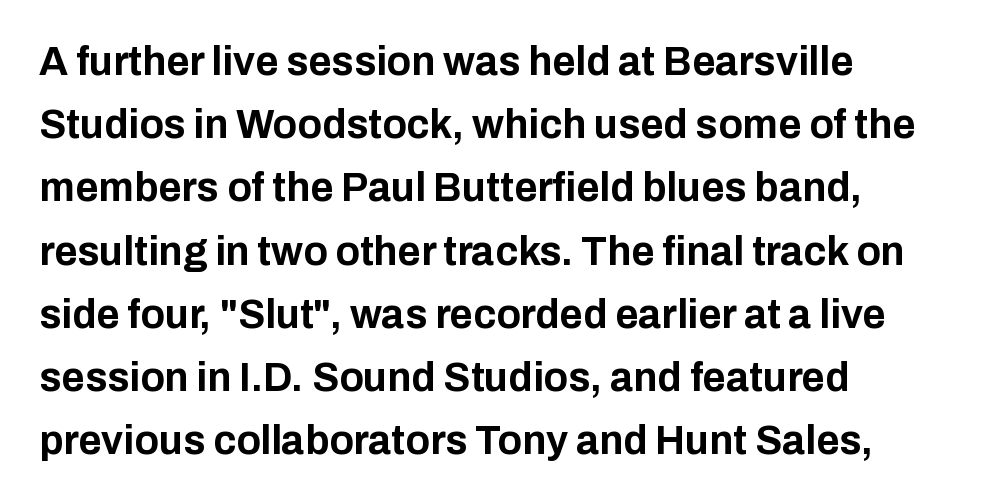
Do the characters align in a grid? No, the font is proportional. The glyphs in this specimen are sans serif. The passage shown is emphatically bold. Vertical spacing — default.
